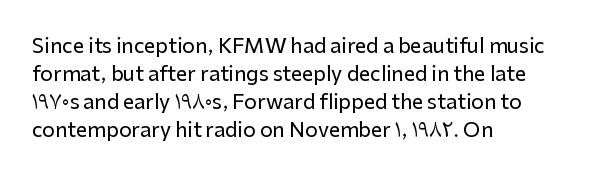
The image shows 20 px text type, upright; set left-aligned, normal line spacing (1.4x), normal letter spacing, not underlined.
